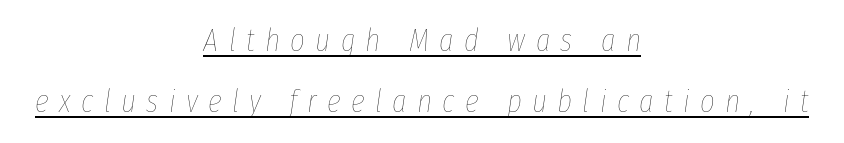
The image shows 32 px thin, condensed type, italic (leaning right); set centered, loose line spacing (1.91x), unusually wide letter spacing (+0.32 em), underlined; low stroke contrast and a medium x-height.
